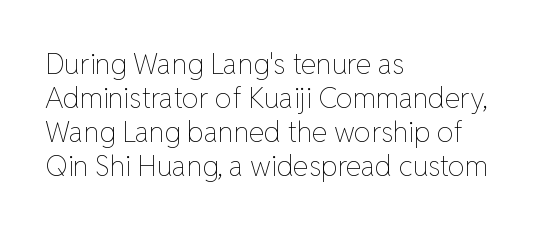
The image shows 28 px thin type, upright; set left-aligned, line spacing 1.21x, normal letter spacing, not underlined; low stroke contrast and a medium x-height.
